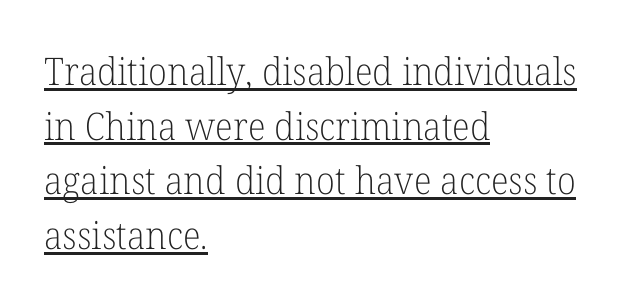
The rendering uses a moderate line-height, typical for paragraphs. Typeset ragged right — the left edge is the straight one. The type family on display is of the serif kind. Note the varied advance widths — an 'i' is clearly narrower than an 'm'. The gaps between neighbouring characters are ordinary and unremarkable. Beneath each row of characters lies a ruled line.
